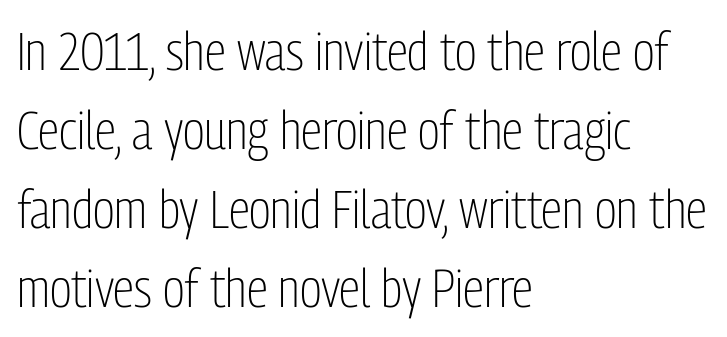
The image shows 54 px light, condensed sans-serif type, upright; set left-aligned, normal line spacing (1.46x), normal letter spacing, not underlined; low stroke contrast and a medium x-height.
